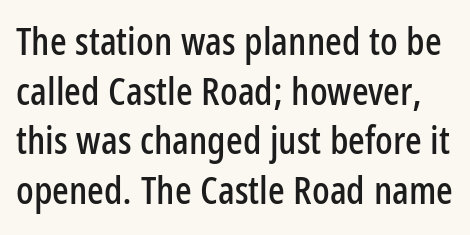
The passage shown is not underscored anywhere. Evenly set lines give the paragraph a standard silhouette. These lines are rendered in a variable-pitch font. Here the glyphs are tracked normally, forming tight word shapes. Every character sits straight up, as roman type does. This is sans-serif lettering, the kind often seen on screens and signage.
